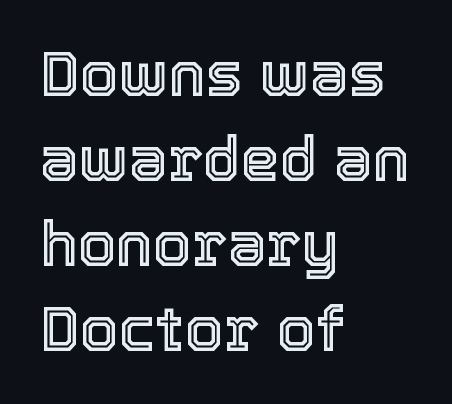
The image shows 62 px text type, upright; set left-aligned, normal line spacing (1.37x), normal letter spacing, not underlined; a medium x-height.
